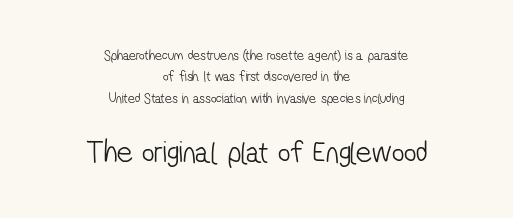
The image shows 31 px light, condensed sans-serif type; set centered, normal line spacing (1.53x), normal letter spacing, not underlined; the second (bottom) block is 2.21x larger; low stroke contrast and a medium x-height.
